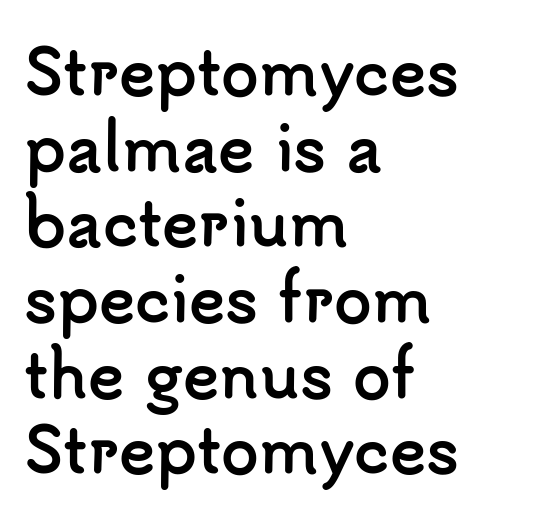
{"serif": "no", "italic": "no", "bold": "yes", "weight": "semibold", "width": "normal", "stroke_contrast": "low", "x_height": "small", "monospaced": "no", "underline": "no", "align": "left", "line_spacing_ratio": 1.24, "letter_spacing": "normal", "letter_spacing_em": 0.0, "glyph_px": 61}
